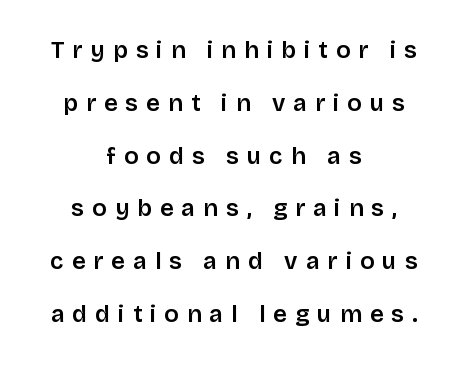
The image shows 24 px text type, upright; set centered, loose line spacing (2.2x), unusually wide letter spacing (+0.33 em), not underlined.
